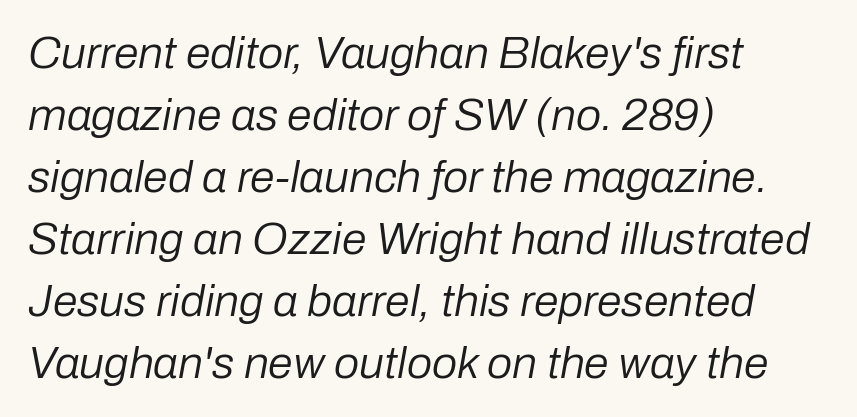
The passage shown is typed in a proportional face where columns would drift. The whole block is typeset with a tilt. What's the leading like? Ordinary, nothing unusual. The cut favours lightness, reaching ordinary text weight at its darkest. Is the block centered? No — it sits flush against the left margin.
